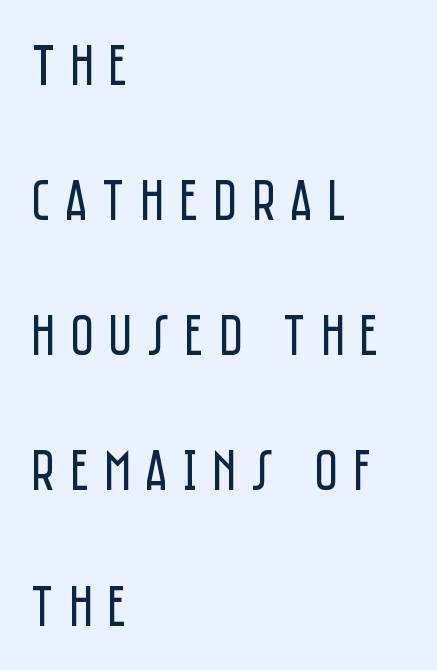
Q: Is the text bold? A: No.
Q: Is the text italic (slanted)? A: No, it is upright.
Q: Is the typeface a serif or a sans-serif typeface? A: Sans-serif.
Q: Is the text underlined? A: No.
Q: How is the paragraph aligned? A: Left-aligned.
Q: Is the spacing between letters normal or unusually wide? A: Unusually wide.
Q: Is the spacing between lines tight, normal or loose? A: Loose.
Q: Width (condensed, normal, or wide)? A: Condensed.
Q: Stroke contrast? A: Low.
Q: x-height? A: Large.
Q: Monospaced? A: No.
